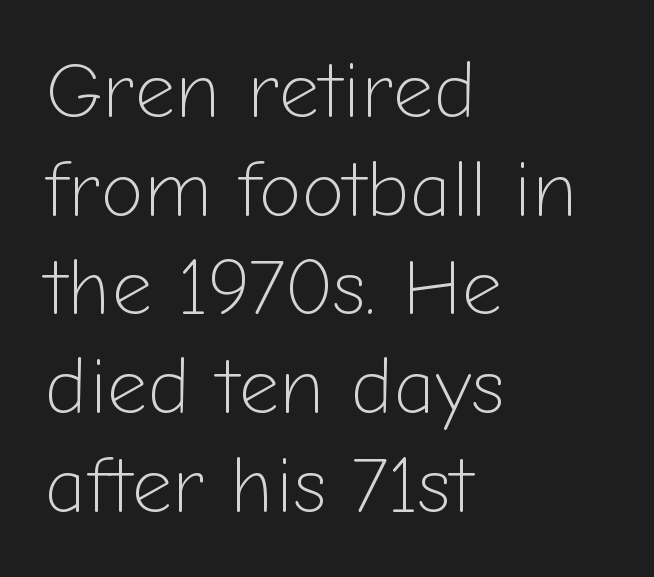
{"serif": "no", "italic": "no", "bold": "no", "weight": "light", "width": "normal", "stroke_contrast": "low", "x_height": "medium", "monospaced": "no", "underline": "no", "align": "left", "line_spacing": "normal", "line_spacing_ratio": 1.25, "letter_spacing": "normal", "letter_spacing_em": 0.0, "glyph_px": 79}
